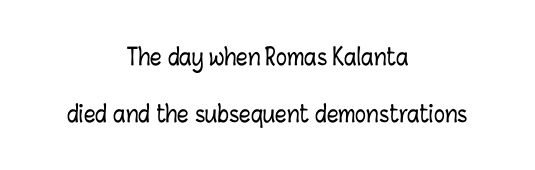
Summary of vertical rhythm: relaxed, with wide interline spacing. Where is the straight margin? There isn't one; the lines are centered. Every character sits straight up, as roman type does. The area under the type is left untouched. This sample uses plain, unmodified letter spacing.
